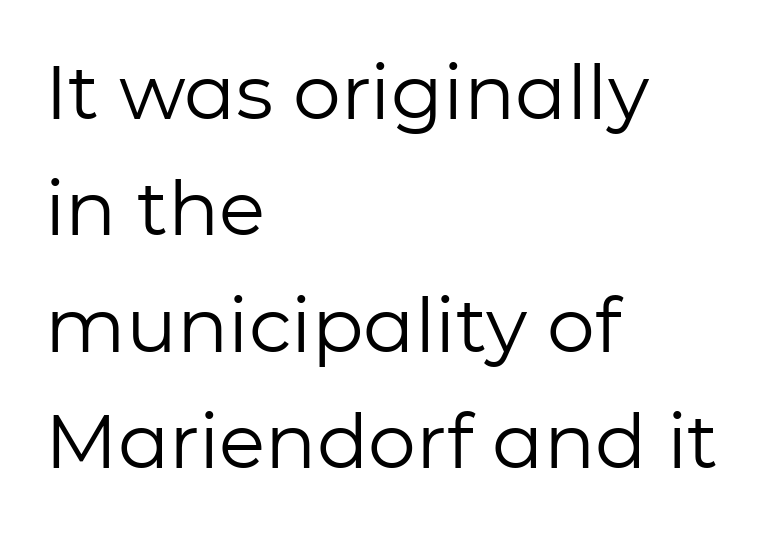
The image shows 76 px regular-weight sans-serif type, upright; set left-aligned, normal line spacing (1.53x), normal letter spacing, not underlined; low stroke contrast and a medium x-height.
